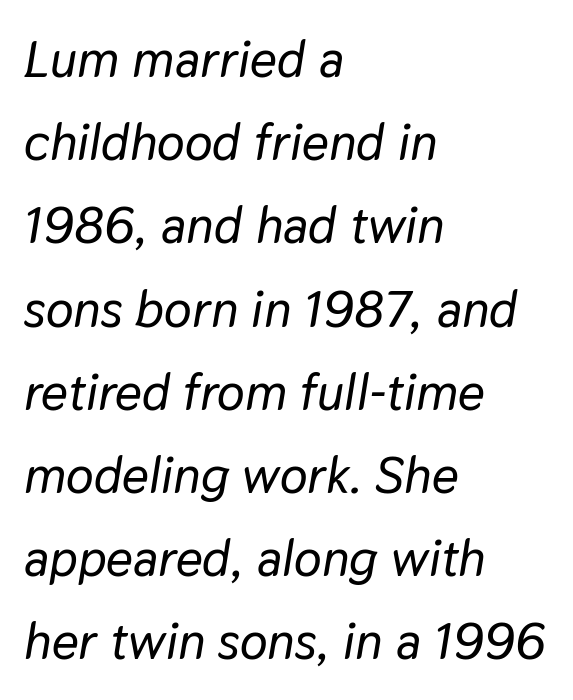
A classic flush-left, rag-right setting is used for this passage. Successive baselines arrive at the customary interval. The letters advance in unequal steps, a hallmark of proportional type. Compared with ordinary roman type, these characters are visibly tilted. Caption: standard tracking, unaltered. The foot of each line stays bare and open.
